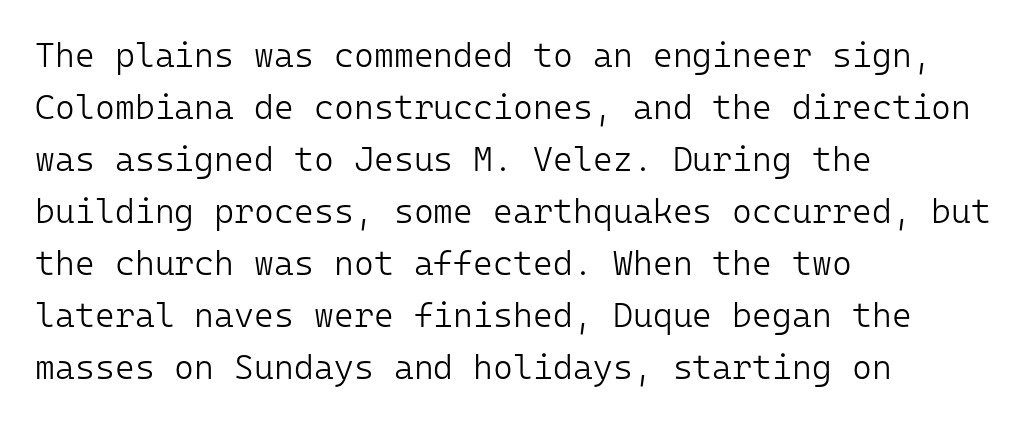
{"serif": "no", "italic": "no", "bold": "no", "weight": "light", "width": "normal", "stroke_contrast": "low", "x_height": "medium", "monospaced": "yes", "underline": "no", "align": "left", "line_spacing": "normal", "line_spacing_ratio": 1.53, "letter_spacing": "normal", "letter_spacing_em": 0.0, "glyph_px": 34}
